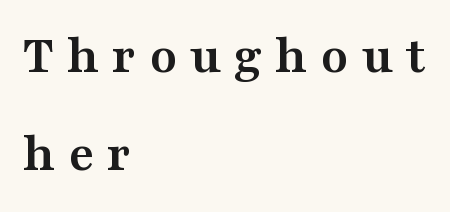
Q: Is the text bold? A: Yes.
Q: Is the text italic (slanted)? A: No, it is upright.
Q: Is the typeface a serif or a sans-serif typeface? A: Serif.
Q: Is the text underlined? A: No.
Q: How is the paragraph aligned? A: Left-aligned.
Q: Is the spacing between letters normal or unusually wide? A: Unusually wide.
Q: Width (condensed, normal, or wide)? A: Wide.
Q: Stroke contrast? A: Medium.
Q: x-height? A: Medium.
Q: Monospaced? A: No.
